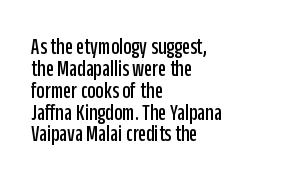
{"italic": "no", "underline": "no", "align": "left", "line_spacing": "tight", "line_spacing_ratio": 0.95, "letter_spacing": "normal", "letter_spacing_em": 0.0, "glyph_px": 23}
